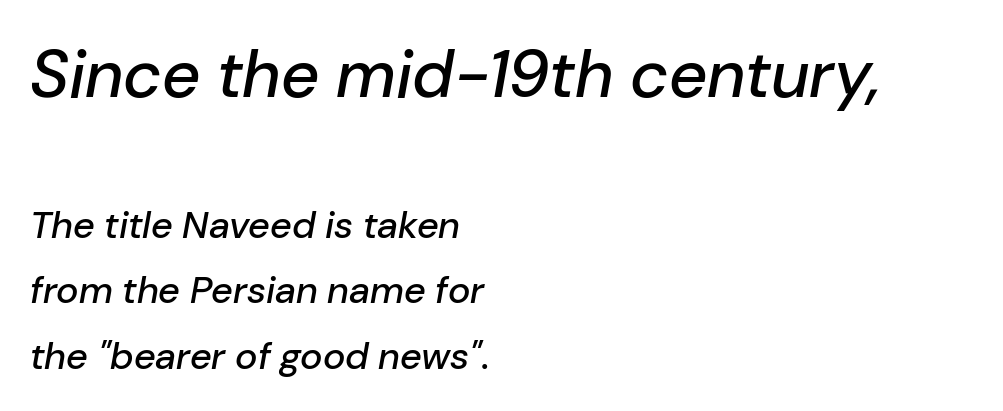
Decoration check: the copy has no underline. The letters sit at their default tracking, neither squeezed nor spread. A student would notice the top passage is typeset larger than what follows. Each letter keeps its own natural width here, so spacing adapts to shape. The rendering applies a slant to the glyphs. The setting favours the left margin, as ordinary paragraphs usually do.
